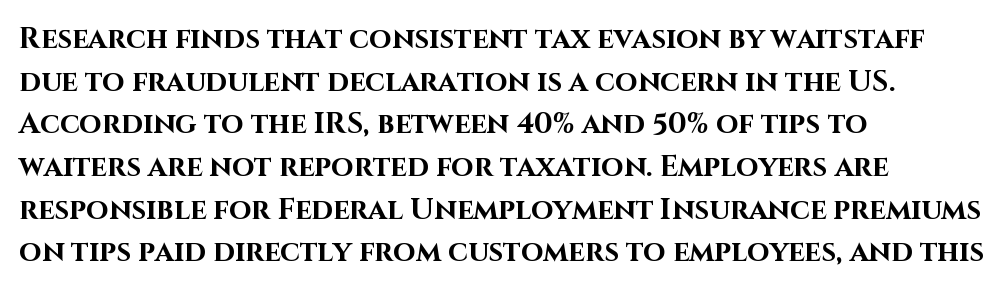
One-word summary of the alignment: left. Rule under the text: the space is simply empty. This sample uses an upright cut, with every glyph sitting square on the baseline. Rows of type keep a routine distance in the vertical direction.
